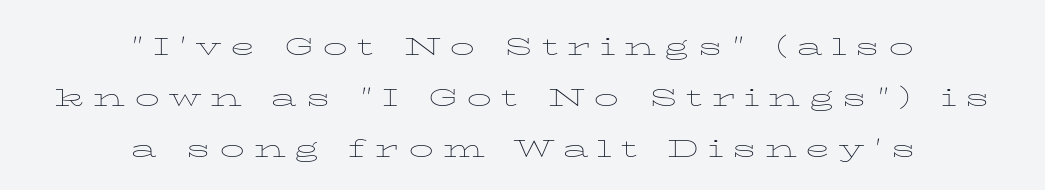
This sample uses an upright cut, with every glyph sitting square on the baseline. Is the block centered? Yes — each line is placed symmetrically about the middle. Tracking here is generous; glyphs stand well apart from one another. Bold? No — there's no thickening of the strokes. Letters rest on an invisible, unmarked baseline.
